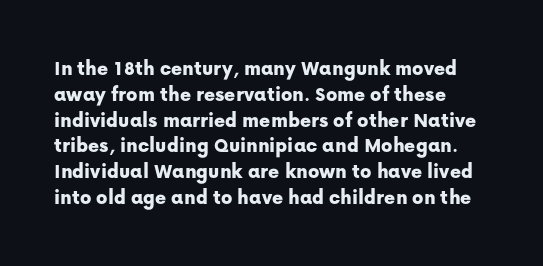
{"italic": "no", "underline": "no", "line_spacing_ratio": 1.23, "letter_spacing": "normal", "letter_spacing_em": 0.0, "glyph_px": 21}
